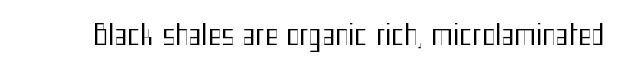
Q: Is the text bold? A: No.
Q: Is the text italic (slanted)? A: No, it is upright.
Q: Is the typeface a serif or a sans-serif typeface? A: Sans-serif.
Q: Is the text underlined? A: No.
Q: Is the spacing between letters normal or unusually wide? A: Normal.
Q: Width (condensed, normal, or wide)? A: Condensed.
Q: Stroke contrast? A: Medium.
Q: x-height? A: Medium.
Q: Monospaced? A: No.
